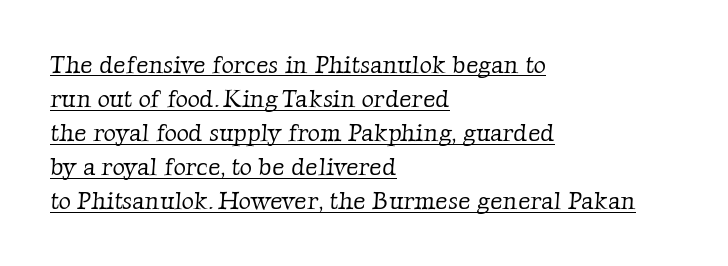
{"bold": "no", "underline": "yes", "align": "left", "line_spacing": "normal", "line_spacing_ratio": 1.42, "letter_spacing": "normal", "letter_spacing_em": 0.0, "glyph_px": 24}
